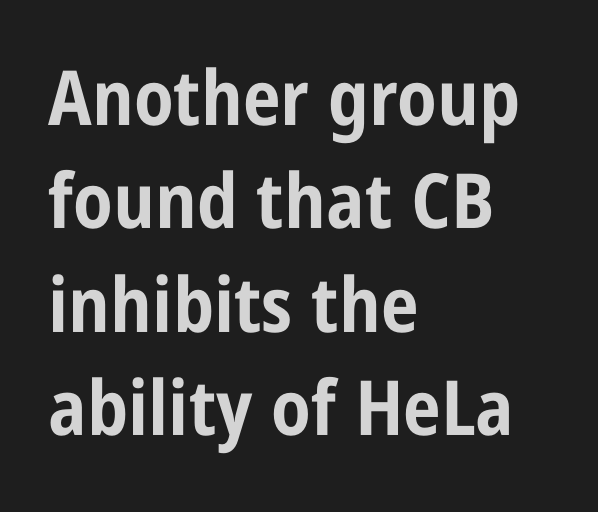
{"serif": "no", "italic": "no", "bold": "yes", "weight": "bold", "width": "condensed", "stroke_contrast": "low", "x_height": "large", "monospaced": "no", "underline": "no", "align": "left", "line_spacing": "normal", "line_spacing_ratio": 1.36, "letter_spacing": "normal", "letter_spacing_em": 0.0, "glyph_px": 76}
